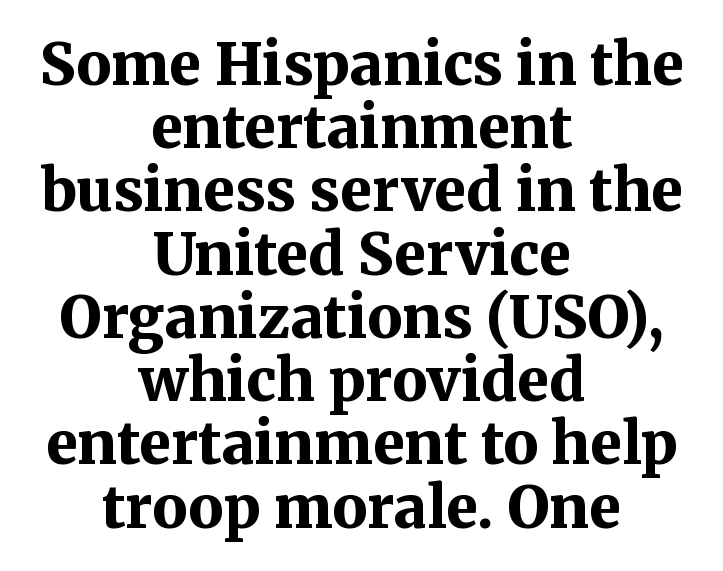
The area under the type is left untouched. Does the leading feel generous? Not at all — it's pinched. The rag falls on both sides of this text block equally. These words are printed bold, with thick strokes throughout.
